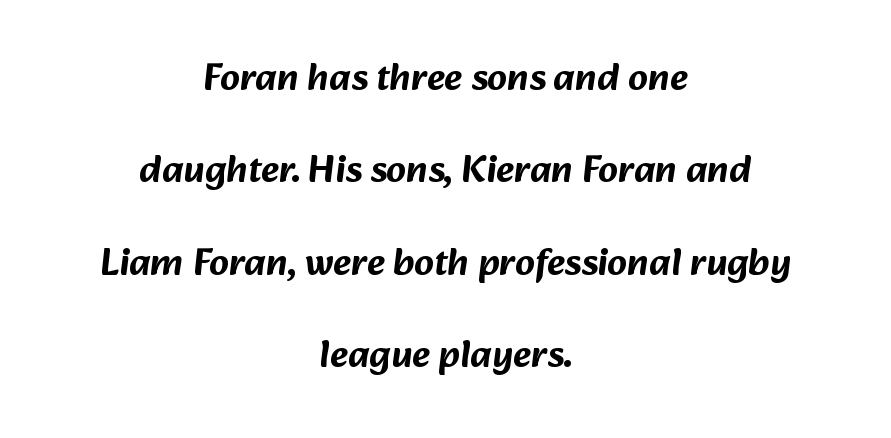
The image shows 39 px sans-serif type; set centered, loose line spacing (2.37x), normal letter spacing, not underlined; low stroke contrast and a medium x-height.
